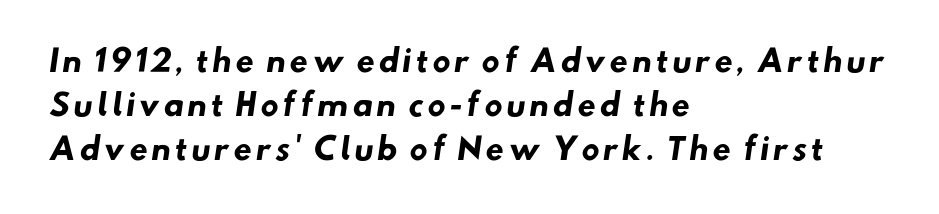
{"serif": "no", "bold": "yes", "weight": "heavy", "width": "normal", "stroke_contrast": "low", "x_height": "small", "monospaced": "no", "underline": "no", "align": "left", "line_spacing": "normal", "line_spacing_ratio": 1.46, "glyph_px": 30}
